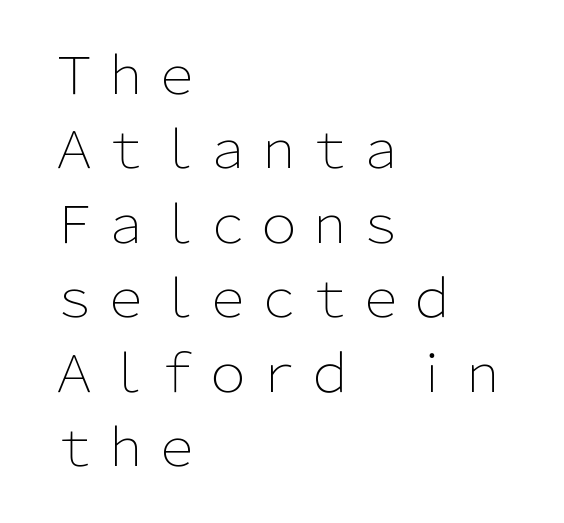
The image shows 51 px light sans-serif type, upright; set left-aligned, normal line spacing (1.46x), normal letter spacing, not underlined; low stroke contrast and a medium x-height.
